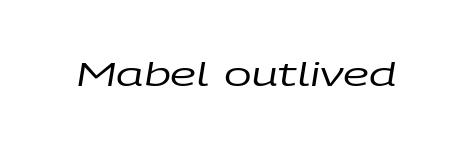
The image shows 33 px regular-weight, wide type, italic (leaning right); set normal letter spacing, not underlined; low stroke contrast and a large x-height.
